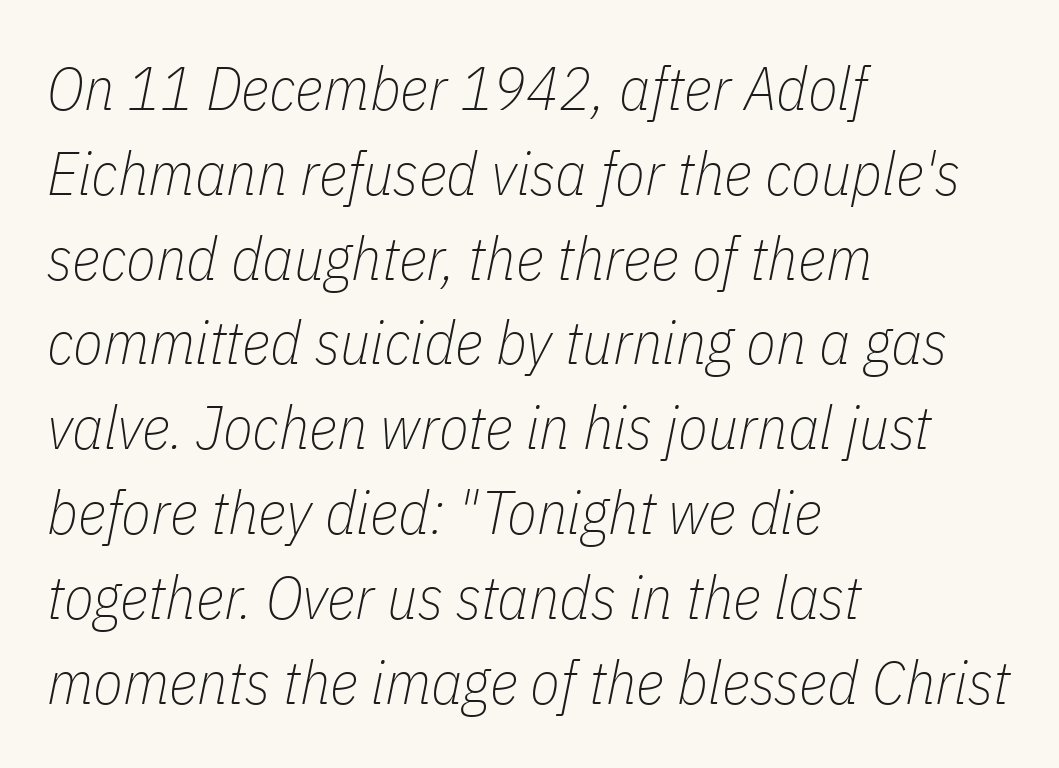
{"italic": "yes", "lean": "right", "slant_degrees": 11, "bold": "no", "weight": "thin", "width": "condensed", "stroke_contrast": "low", "x_height": "medium", "monospaced": "no", "underline": "no", "align": "left", "line_spacing": "normal", "line_spacing_ratio": 1.39, "letter_spacing": "normal", "letter_spacing_em": 0.0, "glyph_px": 61}
